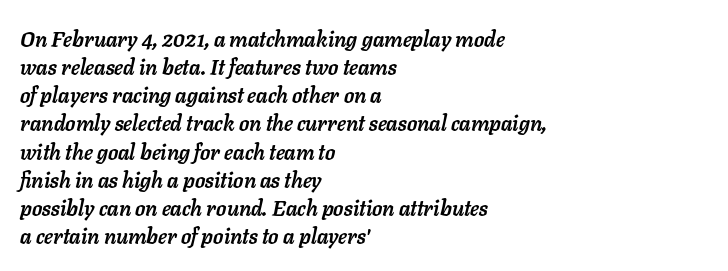
{"italic": "yes", "lean": "right", "slant_degrees": 11, "bold": "yes", "underline": "no", "align": "left", "line_spacing": "normal", "line_spacing_ratio": 1.34, "letter_spacing": "normal", "letter_spacing_em": 0.0, "glyph_px": 21}
